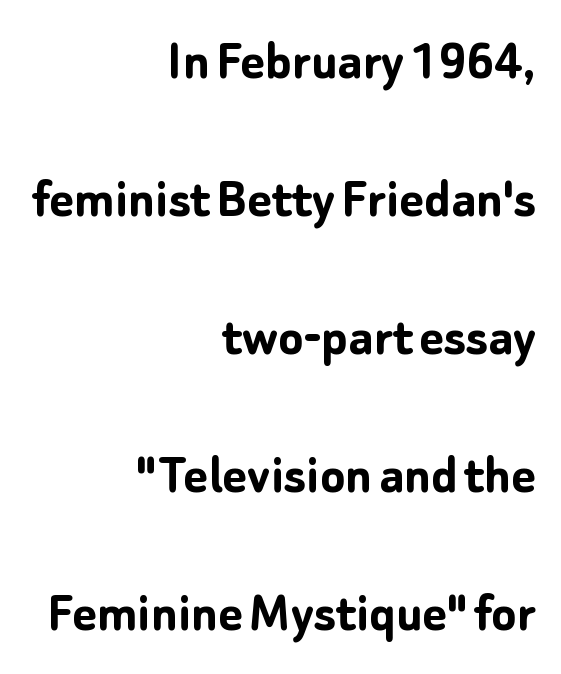
Q: Is the text bold? A: Yes.
Q: Is the text italic (slanted)? A: No, it is upright.
Q: Is the typeface a serif or a sans-serif typeface? A: Sans-serif.
Q: Is the text underlined? A: No.
Q: How is the paragraph aligned? A: Right-aligned.
Q: Is the spacing between letters normal or unusually wide? A: Normal.
Q: Is the spacing between lines tight, normal or loose? A: Loose.
Q: Width (condensed, normal, or wide)? A: Normal.
Q: Stroke contrast? A: Low.
Q: x-height? A: Medium.
Q: Monospaced? A: No.
